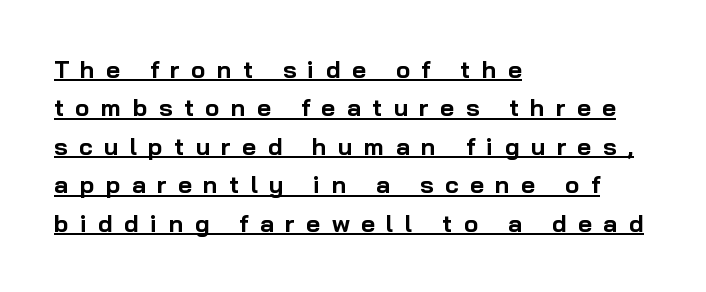
The lines are quadded left. You'd pick this weight for a headline — it's a proper bold. This sample uses expanded letter spacing, leaving extra air between glyphs. The space between consecutive lines is moderate.
